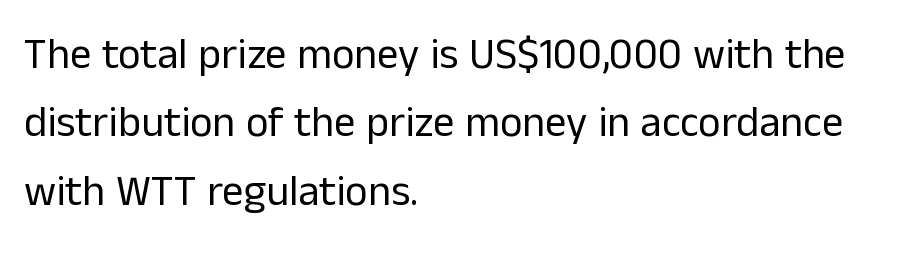
The image shows 43 px regular-weight sans-serif type, upright; set left-aligned, normal line spacing (1.59x), normal letter spacing, not underlined; low stroke contrast and a medium x-height.
